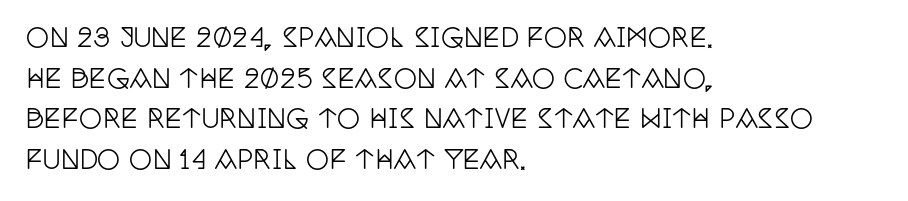
Q: Is the text italic (slanted)? A: No, it is upright.
Q: Is the text underlined? A: No.
Q: How is the paragraph aligned? A: Left-aligned.
Q: Is the spacing between letters normal or unusually wide? A: Normal.
Q: Is the spacing between lines tight, normal or loose? A: Normal.
